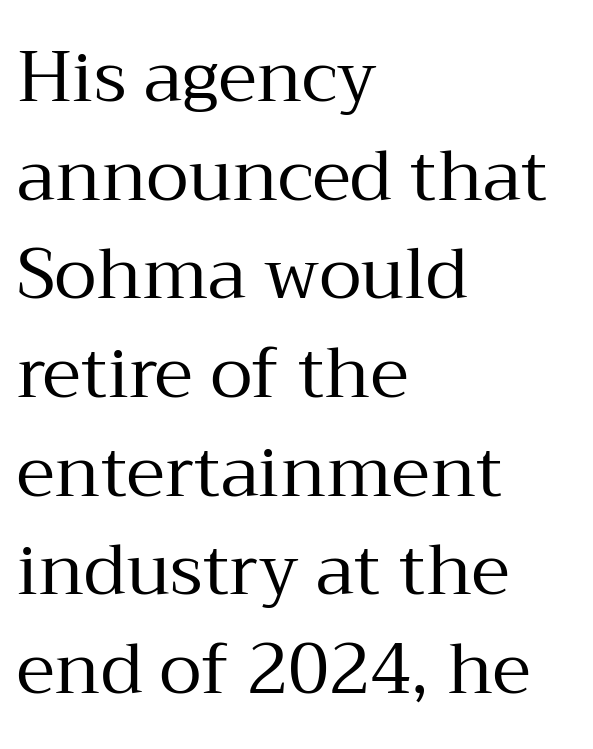
Baseline-to-baseline distance is the conventional proportion of letter height. Ascenders rise straight up at ninety degrees. This sample uses a serif face. Teacher's note: observe the even left margin — that is flush-left alignment. On a weight scale, this lands at 450 or below.
